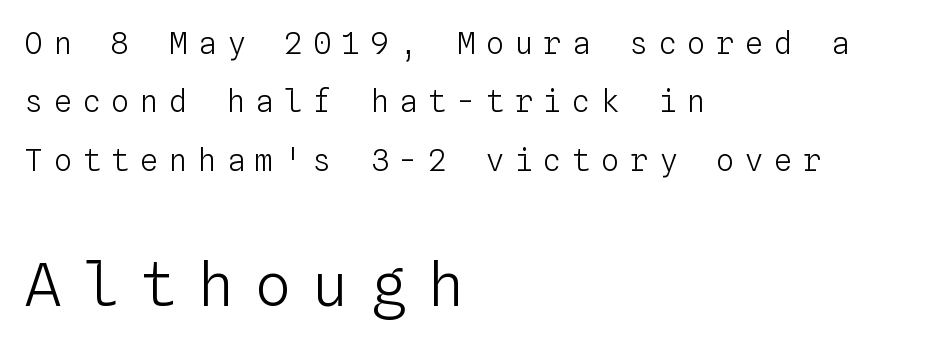
Plain, unruled lines of type. Does the lettering tilt? It doesn't — this is upright. Whoever set this made the second block the dominant, larger element. You could count columns in this text — the font is strictly monospaced. Substantial extra tracking has been applied to these lines. The face looks like a standard text weight, possibly lighter.
